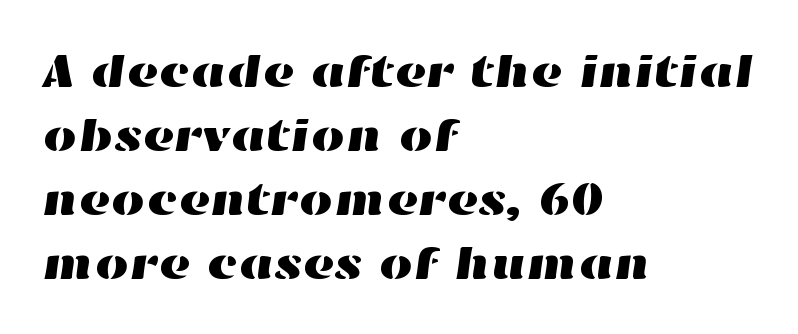
Observe the ordinary spacing: letters are neighbours, not strangers. Character widths vary here, with narrow letters taking less room than wide ones. The rendering anchors every line to the left-hand side. Glance below the letters and you will spot only blank space.
